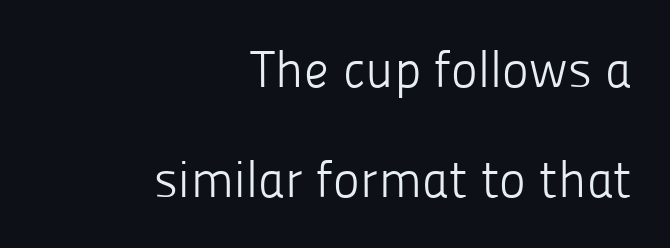
The image shows 51 px light sans-serif type, upright; set right-aligned, loose line spacing (2.15x), normal letter spacing, not underlined; low stroke contrast and a medium x-height.
